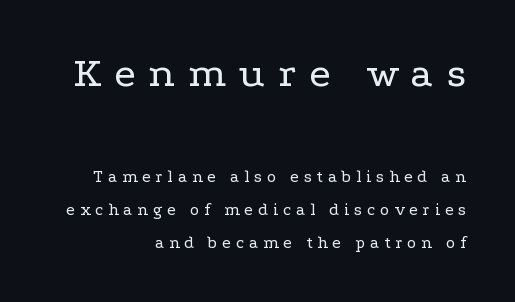
Here the designer chose a conventional face with non-uniform glyph widths. Stroke mass is kept to a normal reading level or below. These two chunks differ in scale, with the top chunk taking the larger measure. The rag falls on the left side of this text block. The letters are spread apart with noticeably loose tracking.
